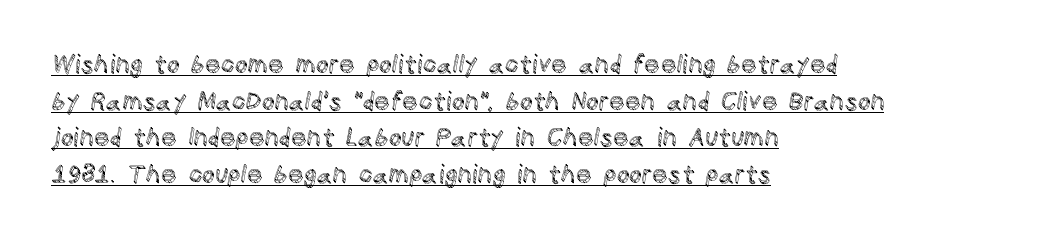
The image shows 25 px text type; set left-aligned, normal line spacing (1.47x), normal letter spacing, underlined.
